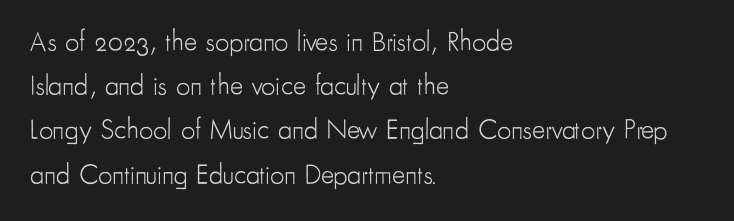
The image shows 28 px light, condensed sans-serif type, upright; set left-aligned, normal line spacing (1.58x), normal letter spacing, not underlined; low stroke contrast and a small x-height.
